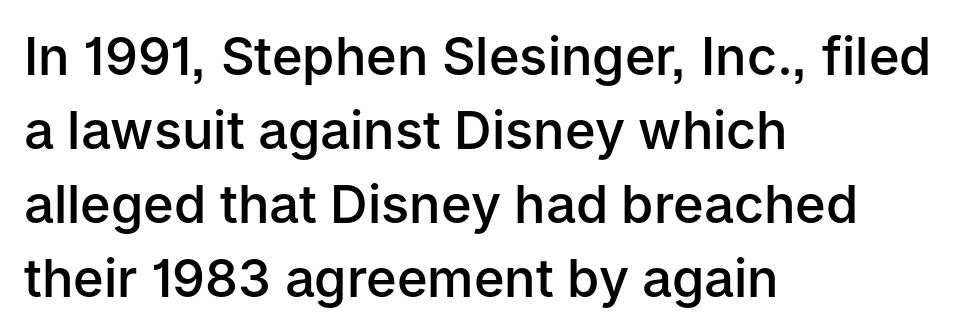
{"serif": "no", "italic": "no", "bold": "semi", "weight": "semibold", "width": "normal", "stroke_contrast": "low", "x_height": "medium", "monospaced": "no", "underline": "no", "align": "left", "line_spacing": "normal", "line_spacing_ratio": 1.42, "letter_spacing": "normal", "letter_spacing_em": 0.0, "glyph_px": 52}
